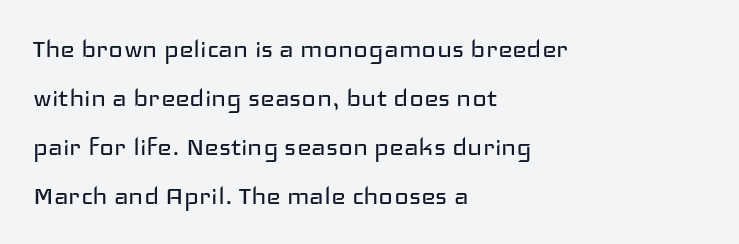
Q: Is the text bold? A: No.
Q: Is the text italic (slanted)? A: No, it is upright.
Q: Is the typeface a serif or a sans-serif typeface? A: Sans-serif.
Q: Is the text underlined? A: No.
Q: How is the paragraph aligned? A: Left-aligned.
Q: Is the spacing between letters normal or unusually wide? A: Normal.
Q: Is the spacing between lines tight, normal or loose? A: Normal.
Q: Width (condensed, normal, or wide)? A: Wide.
Q: Stroke contrast? A: Low.
Q: x-height? A: Medium.
Q: Monospaced? A: No.
